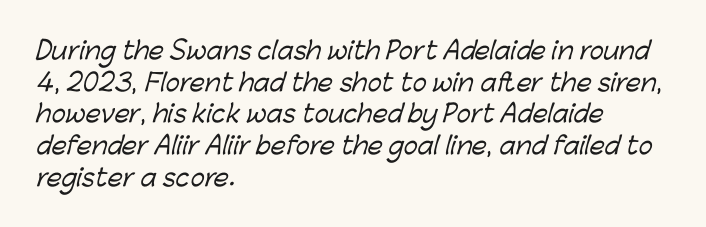
Students, observe: this is what conventionally led text looks like. Glyph-to-glyph distance matches everyday printed text. The lines are quadded left. The strip under each line holds only bare page.
